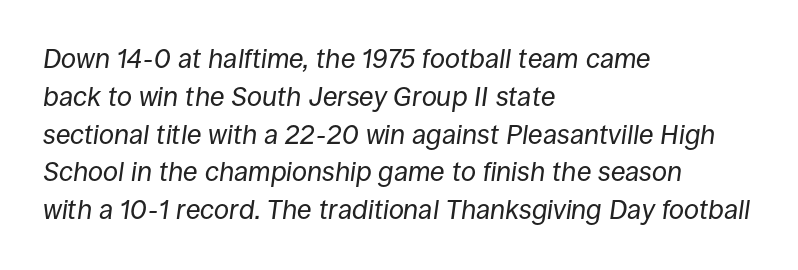
Q: Is the text bold? A: No.
Q: Is the text italic (slanted)? A: Yes, it leans right by about 8 degrees.
Q: Is the text underlined? A: No.
Q: How is the paragraph aligned? A: Left-aligned.
Q: Is the spacing between letters normal or unusually wide? A: Normal.
Q: Is the spacing between lines tight, normal or loose? A: Normal.
